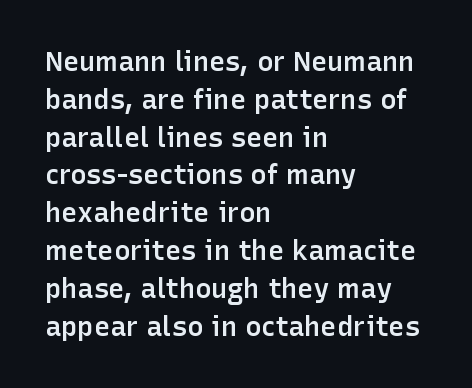
{"italic": "no", "bold": "semi", "underline": "no", "align": "left", "line_spacing": "normal", "line_spacing_ratio": 1.4, "letter_spacing": "normal", "letter_spacing_em": 0.0, "glyph_px": 27}
